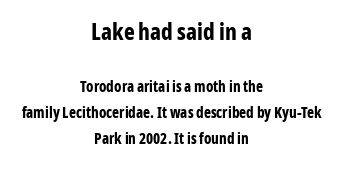
The image shows 23 px bold type, upright; set centered, line spacing 1.75x, normal letter spacing, not underlined; the first (top) block is 1.53x larger.
